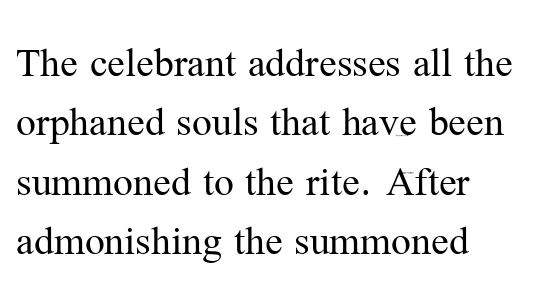
The image shows 44 px regular-weight serif type, upright; set left-aligned, normal line spacing (1.35x), normal letter spacing, not underlined; medium stroke contrast and a medium x-height.
